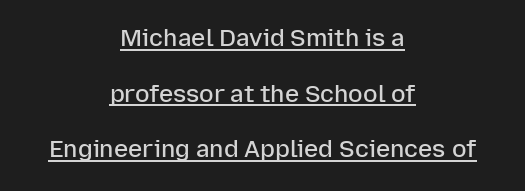
This is the in-between weight designers call semibold or demi. The letterforms sit shoulder to shoulder at normal distance. Posture: vertical. This block would shrink considerably if given ordinary leading; it's expanded now. This sample is center-justified, so both line endings float freely.
